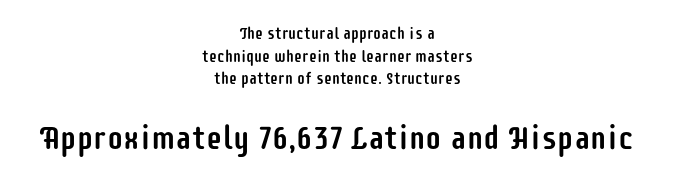
Note the varied advance widths — an 'i' is clearly narrower than an 'm'. Larger block? The one below; the one above is distinctly smaller. Only glyphs here, with clear space below each row. Observe the ordinary spacing: letters are neighbours, not strangers.
